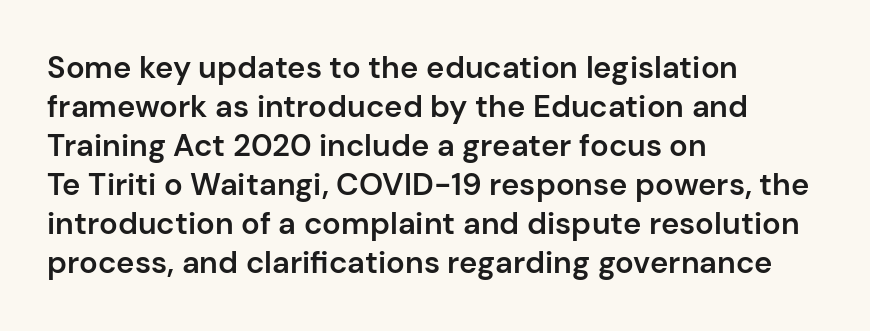
{"serif": "no", "italic": "no", "bold": "semi", "weight": "semibold", "width": "normal", "stroke_contrast": "low", "x_height": "medium", "monospaced": "no", "underline": "no", "align": "left", "line_spacing": "normal", "line_spacing_ratio": 1.26, "letter_spacing": "normal", "letter_spacing_em": 0.0, "glyph_px": 31}
